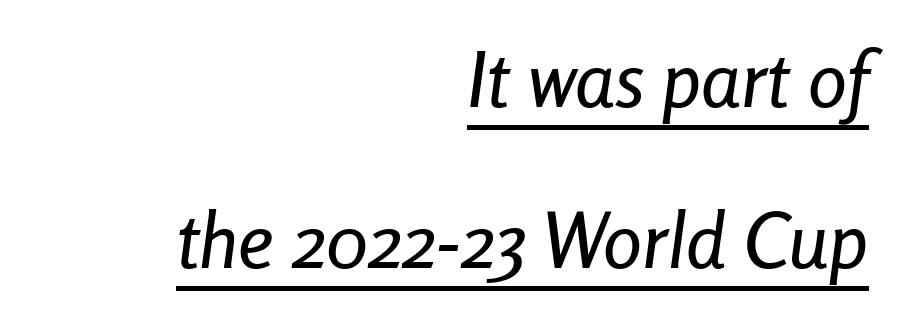
Q: Is the text italic (slanted)? A: Yes, it leans right by about 8 degrees.
Q: Is the text underlined? A: Yes.
Q: How is the paragraph aligned? A: Right-aligned.
Q: Is the spacing between letters normal or unusually wide? A: Normal.
Q: Is the spacing between lines tight, normal or loose? A: Loose.
Q: Width (condensed, normal, or wide)? A: Condensed.
Q: Stroke contrast? A: Low.
Q: x-height? A: Medium.
Q: Monospaced? A: No.
